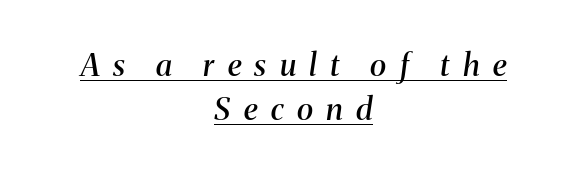
Q: Is the text bold? A: Semi-bold.
Q: Is the text italic (slanted)? A: Yes, it leans right by about 8 degrees.
Q: Is the typeface a serif or a sans-serif typeface? A: Serif.
Q: Is the text underlined? A: Yes.
Q: How is the paragraph aligned? A: Centered.
Q: Is the spacing between letters normal or unusually wide? A: Unusually wide.
Q: Is the spacing between lines tight, normal or loose? A: Normal.
Q: Width (condensed, normal, or wide)? A: Normal.
Q: Stroke contrast? A: Medium.
Q: x-height? A: Medium.
Q: Monospaced? A: No.
